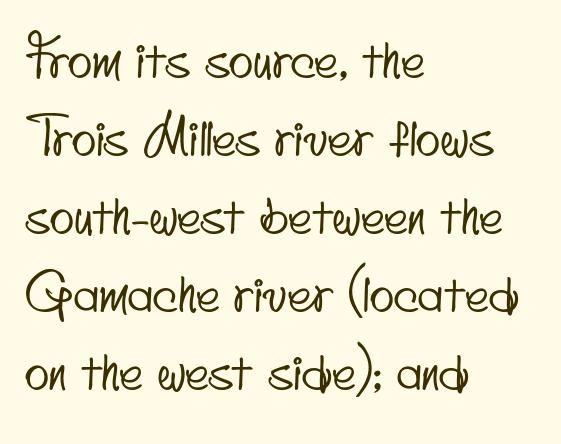
{"serif": "no", "width": "condensed", "stroke_contrast": "low", "x_height": "small", "monospaced": "no", "underline": "no", "align": "left", "line_spacing": "normal", "line_spacing_ratio": 1.53, "letter_spacing": "normal", "letter_spacing_em": 0.0, "glyph_px": 51}
